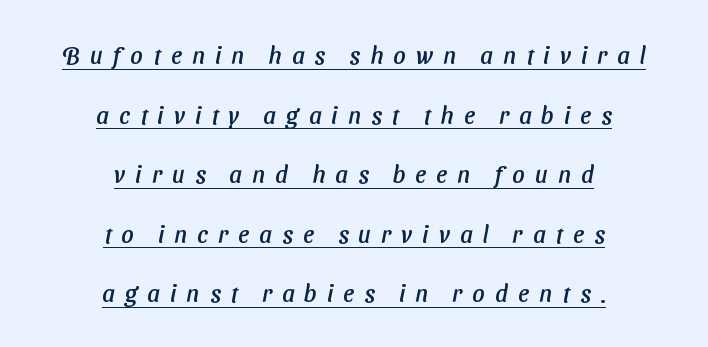
The image shows 24 px text type; set centered, loose line spacing (2.48x), unusually wide letter spacing (+0.42 em), underlined.
